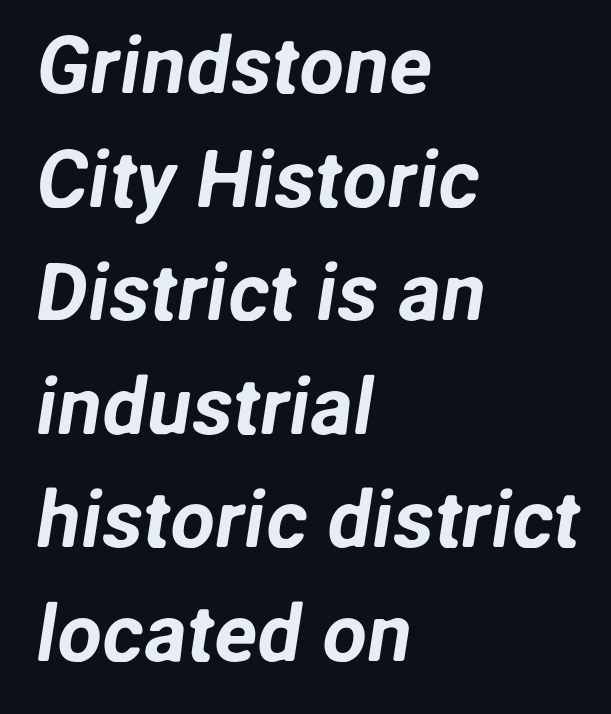
The compositor pushed each line to the left boundary. Compared with typical paragraphs, the rows here are spaced about the same. Think of a printed novel: that variable character pitch is what you see here. Nope, no serifs anywhere on these letters. This rendering features lettering with no underline. You could call the tracking neutral — neither tight nor loose.
